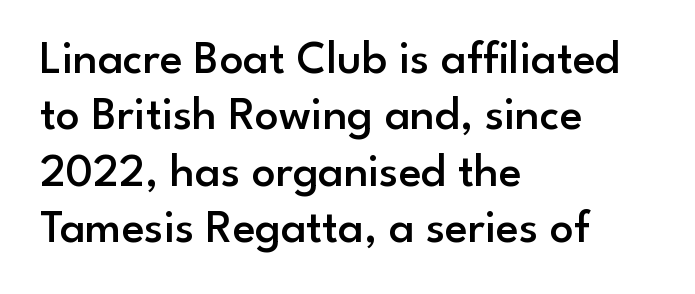
The image shows 47 px semibold sans-serif type, upright; set left-aligned, line spacing 1.2x, normal letter spacing, not underlined; low stroke contrast and a small x-height.
